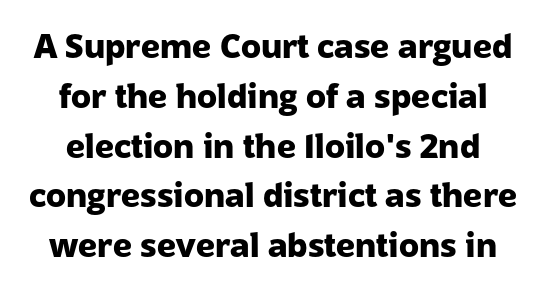
Q: Is the text bold? A: Yes.
Q: Is the text italic (slanted)? A: No, it is upright.
Q: Is the typeface a serif or a sans-serif typeface? A: Sans-serif.
Q: Is the text underlined? A: No.
Q: Is the spacing between letters normal or unusually wide? A: Normal.
Q: Is the spacing between lines tight, normal or loose? A: Normal.
Q: Width (condensed, normal, or wide)? A: Normal.
Q: Stroke contrast? A: Low.
Q: x-height? A: Medium.
Q: Monospaced? A: No.
